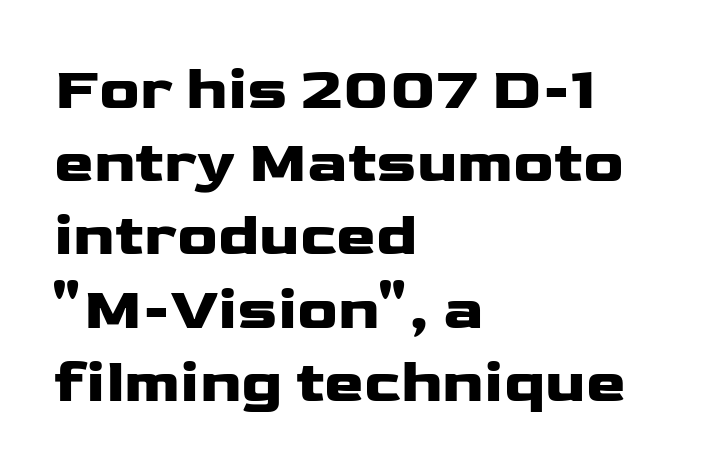
Q: Is the text bold? A: Yes.
Q: Is the text italic (slanted)? A: No, it is upright.
Q: Is the typeface a serif or a sans-serif typeface? A: Sans-serif.
Q: Is the text underlined? A: No.
Q: How is the paragraph aligned? A: Left-aligned.
Q: Is the spacing between letters normal or unusually wide? A: Normal.
Q: Width (condensed, normal, or wide)? A: Wide.
Q: Stroke contrast? A: Low.
Q: x-height? A: Medium.
Q: Monospaced? A: No.
